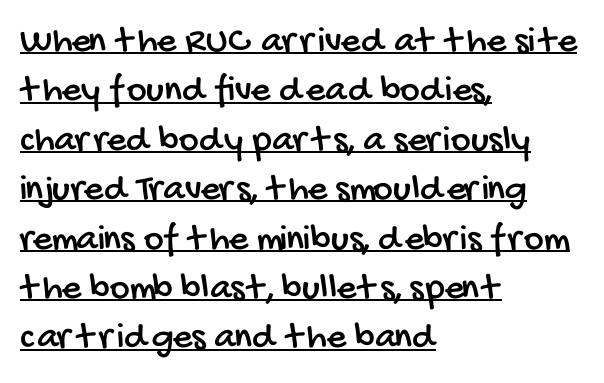
The image shows 38 px condensed sans-serif type; set left-aligned, normal line spacing (1.3x), normal letter spacing, underlined; low stroke contrast and a large x-height.
